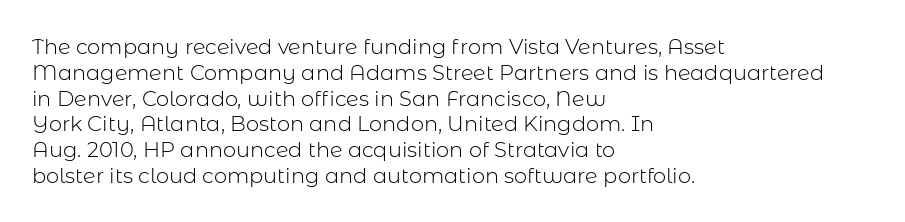
{"italic": "no", "bold": "no", "underline": "no", "align": "left", "line_spacing_ratio": 1.23, "letter_spacing": "normal", "letter_spacing_em": 0.0, "glyph_px": 21}
